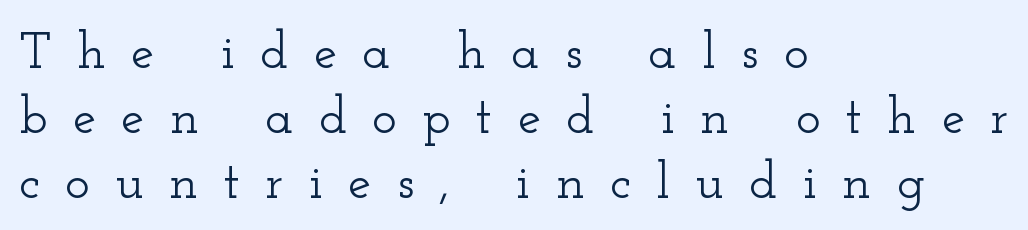
Q: Is the text italic (slanted)? A: No, it is upright.
Q: Is the typeface a serif or a sans-serif typeface? A: Serif.
Q: Is the text underlined? A: No.
Q: How is the paragraph aligned? A: Left-aligned.
Q: Is the spacing between letters normal or unusually wide? A: Unusually wide.
Q: Is the spacing between lines tight, normal or loose? A: Normal.
Q: Width (condensed, normal, or wide)? A: Wide.
Q: Stroke contrast? A: Low.
Q: x-height? A: Small.
Q: Monospaced? A: No.
